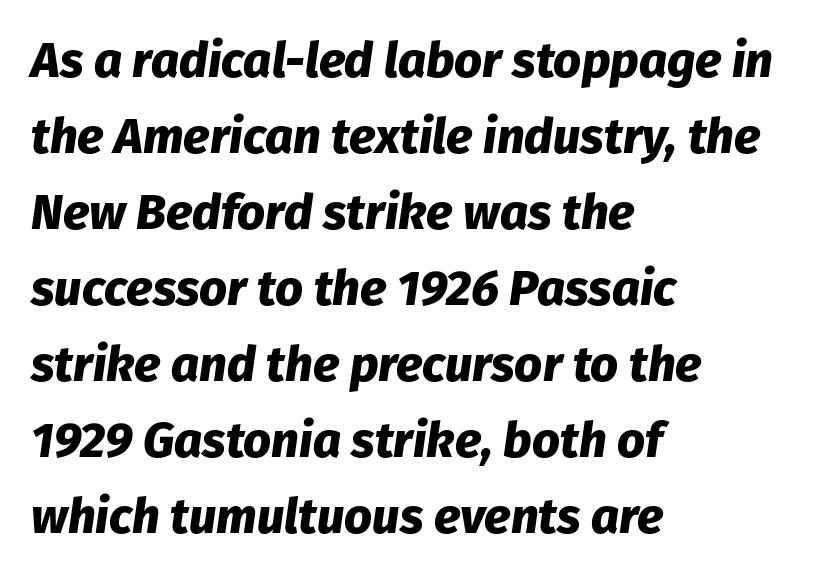
Q: Is the text bold? A: Yes.
Q: Is the text italic (slanted)? A: Yes, it leans right by about 8 degrees.
Q: Is the text underlined? A: No.
Q: How is the paragraph aligned? A: Left-aligned.
Q: Is the spacing between letters normal or unusually wide? A: Normal.
Q: Is the spacing between lines tight, normal or loose? A: Normal.
Q: Width (condensed, normal, or wide)? A: Normal.
Q: Stroke contrast? A: Low.
Q: x-height? A: Medium.
Q: Monospaced? A: No.
